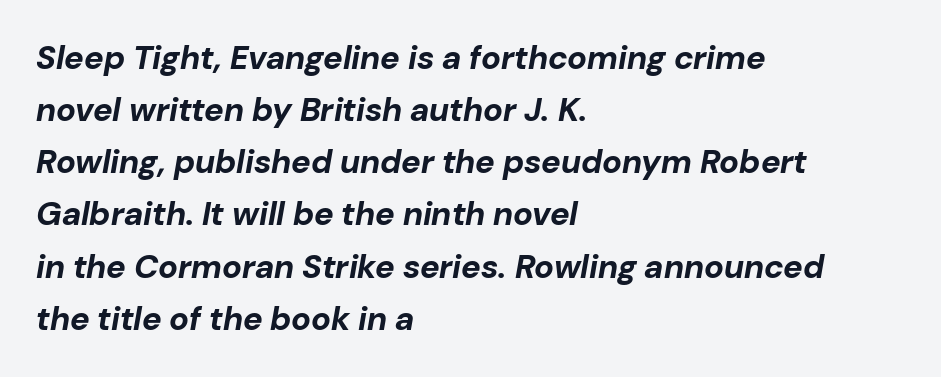
The foot of each line stays bare and open. Visually the block forms a straight wall on the left and a jagged coastline on the right. Weight check: bold — yes, fully. Honestly, the letter spacing is just normal — you wouldn't notice it. Rendered with sloped, italic letterforms.
